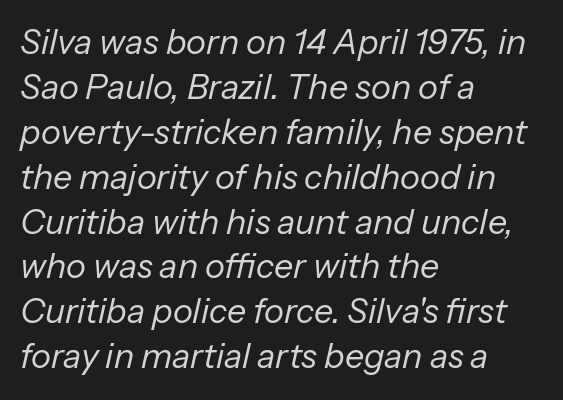
The image shows 34 px regular-weight type, italic (leaning right); set left-aligned, normal line spacing (1.32x), normal letter spacing, not underlined; low stroke contrast and a medium x-height.
